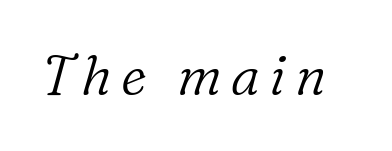
{"serif": "yes", "italic": "yes", "lean": "right", "slant_degrees": 16, "bold": "no", "weight": "light", "width": "normal", "stroke_contrast": "low", "x_height": "medium", "monospaced": "no", "underline": "no", "glyph_px": 55}
